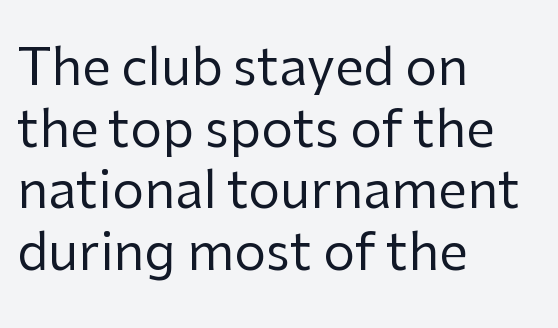
Ascenders rise straight up at ninety degrees. In terms of letterform style, serifs are entirely absent. Rule under the text: the space is simply empty. The rendering uses natural spacing where letterforms have individual widths.
